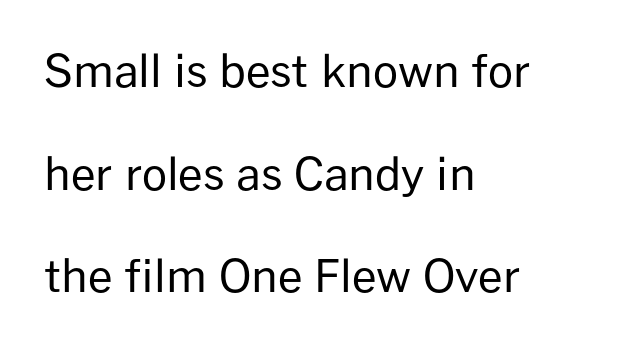
Is the type heavy? It reads as light-to-regular instead. Looks like regular typesetting: each glyph gets only the width it needs. The letters sit at their default tracking, neither squeezed nor spread. Do the letters lean? They stand straight. The lines in this sample share a left origin and differ only in where they stop. The letters carry no serifs — their stems end cleanly without finishing strokes.
